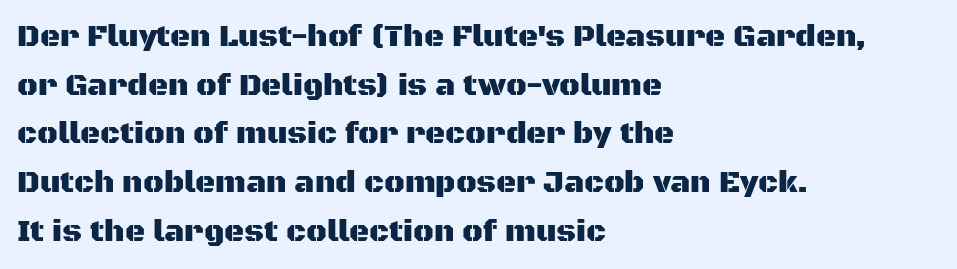
Q: Is the text italic (slanted)? A: No, it is upright.
Q: Is the typeface a serif or a sans-serif typeface? A: Sans-serif.
Q: Is the text underlined? A: No.
Q: How is the paragraph aligned? A: Left-aligned.
Q: Is the spacing between letters normal or unusually wide? A: Normal.
Q: Is the spacing between lines tight, normal or loose? A: Normal.
Q: Width (condensed, normal, or wide)? A: Normal.
Q: Stroke contrast? A: Medium.
Q: x-height? A: Large.
Q: Monospaced? A: No.
